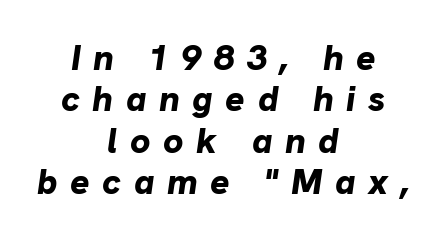
The rendering positions every line midway between the sides. Honestly, the letter spacing is so wide it's the main thing you notice. A typesetter would call this proportional, since set widths differ per character. Compared with typical paragraphs, the rows here are closer together. Summary of weight: heavy, a full bold.
